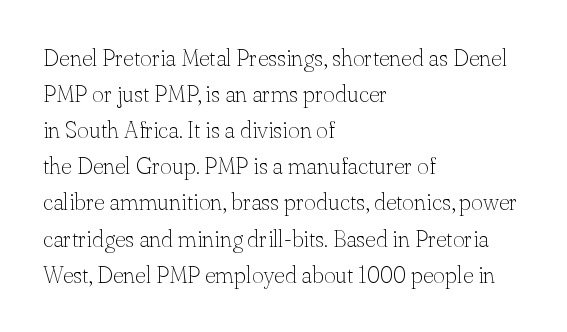
{"italic": "no", "bold": "no", "underline": "no", "align": "left", "line_spacing": "normal", "line_spacing_ratio": 1.57, "letter_spacing": "normal", "letter_spacing_em": 0.0, "glyph_px": 23}
